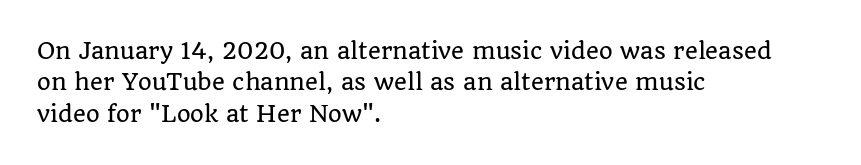
The image shows 22 px text type, upright; set left-aligned, normal line spacing (1.43x), normal letter spacing, not underlined.
